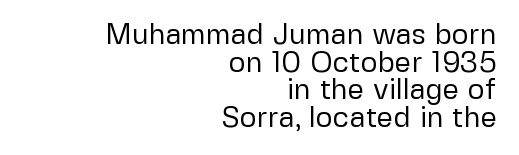
{"serif": "no", "italic": "no", "bold": "no", "weight": "regular", "width": "normal", "stroke_contrast": "low", "x_height": "medium", "monospaced": "no", "underline": "no", "align": "right", "line_spacing": "tight", "line_spacing_ratio": 0.95, "letter_spacing": "normal", "letter_spacing_em": 0.0, "glyph_px": 29}
